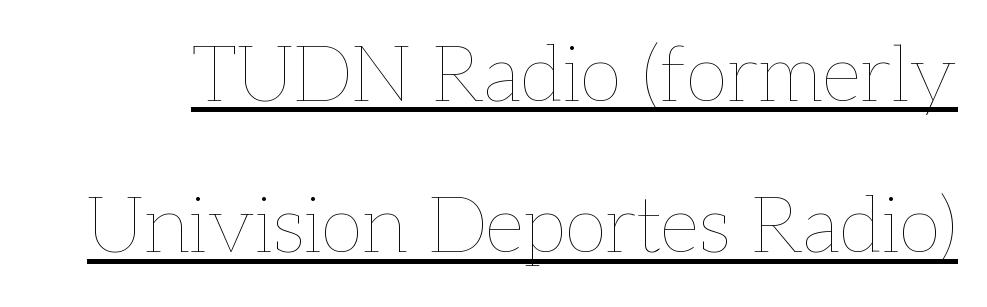
These characters rest on top of a visible drawn line. Each word holds together tightly as a unit, with standard inter-letter gaps. Here the designer chose a conventional face with non-uniform glyph widths. The cut favours lightness, reaching ordinary text weight at its darkest. Horizontal bands of white between lines are thick stripes. A typesetter would mark this as roman, not italic.
